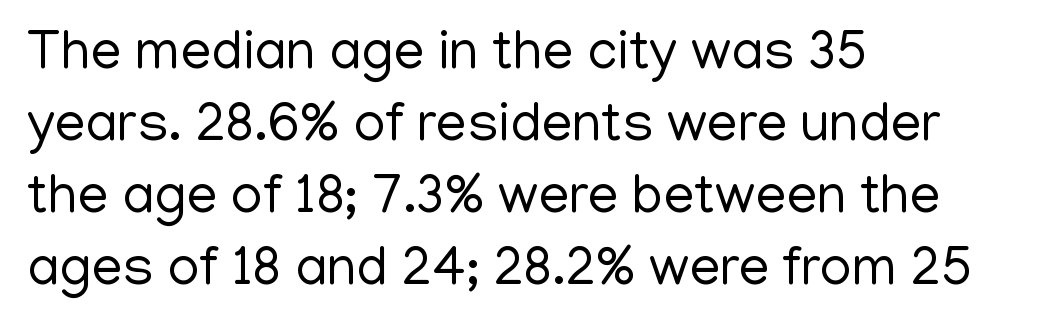
{"serif": "no", "italic": "no", "bold": "no", "weight": "regular", "width": "normal", "stroke_contrast": "low", "x_height": "medium", "monospaced": "no", "underline": "no", "align": "left", "line_spacing": "normal", "line_spacing_ratio": 1.31, "letter_spacing": "normal", "letter_spacing_em": 0.0, "glyph_px": 55}
